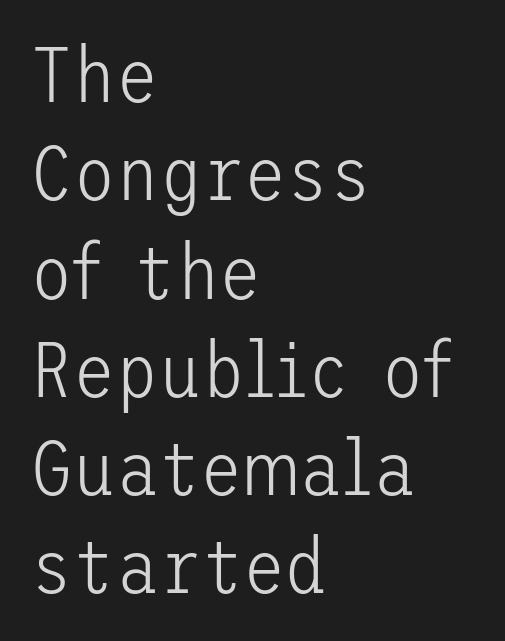
Q: Is the text bold? A: No.
Q: Is the text italic (slanted)? A: No, it is upright.
Q: Is the typeface a serif or a sans-serif typeface? A: Sans-serif.
Q: Is the text underlined? A: No.
Q: How is the paragraph aligned? A: Left-aligned.
Q: Is the spacing between letters normal or unusually wide? A: Normal.
Q: Is the spacing between lines tight, normal or loose? A: Normal.
Q: Width (condensed, normal, or wide)? A: Normal.
Q: Stroke contrast? A: Low.
Q: x-height? A: Medium.
